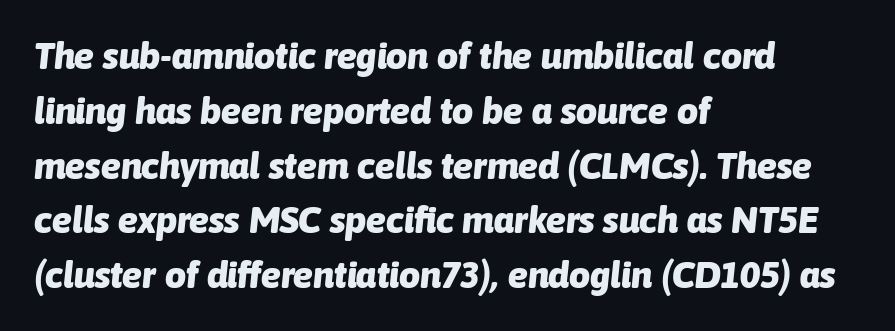
Tall strokes in this sample are angled rather than plumb. A full-strength bold gives these letters their thick strokes. The letters sit at their default tracking, neither squeezed nor spread. Is there much room between lines? A standard amount, neither cramped nor airy. The letters advance in unequal steps, a hallmark of proportional type.
